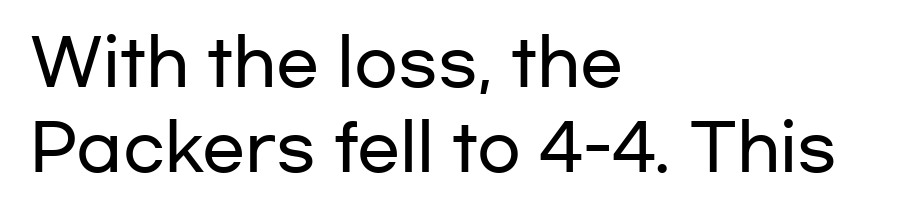
The image shows 64 px wide sans-serif type, upright; set left-aligned, normal line spacing (1.33x), normal letter spacing, not underlined; low stroke contrast and a medium x-height.
